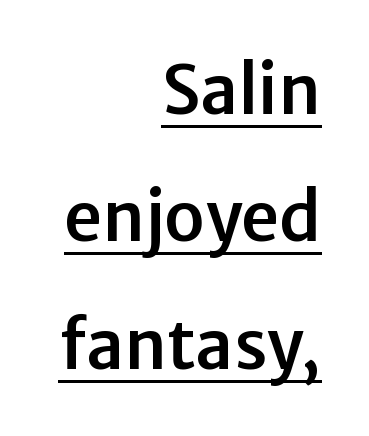
{"serif": "no", "italic": "no", "width": "normal", "stroke_contrast": "low", "x_height": "medium", "monospaced": "no", "underline": "yes", "align": "right", "line_spacing": "loose", "line_spacing_ratio": 1.9, "letter_spacing": "normal", "letter_spacing_em": 0.0, "glyph_px": 67}
